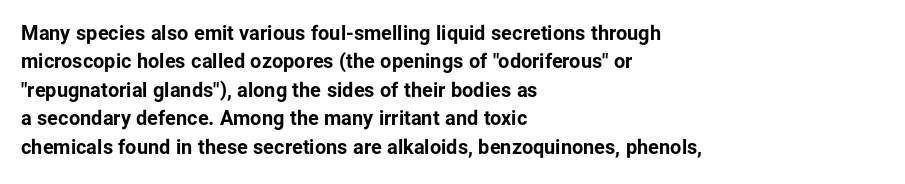
{"italic": "no", "bold": "yes", "underline": "no", "align": "left", "line_spacing": "normal", "line_spacing_ratio": 1.42, "letter_spacing": "normal", "letter_spacing_em": 0.0, "glyph_px": 20}
